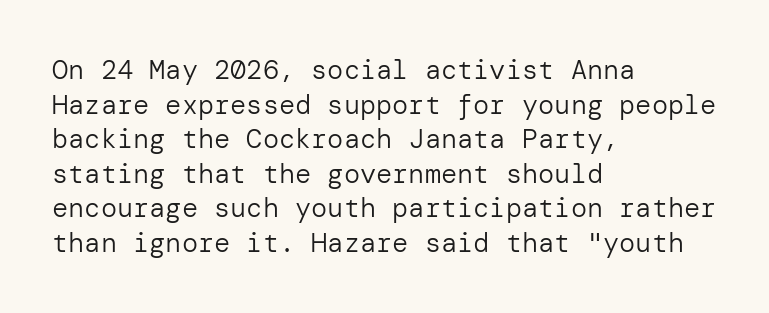
Q: Is the text bold? A: No.
Q: Is the text italic (slanted)? A: No, it is upright.
Q: Is the text underlined? A: No.
Q: How is the paragraph aligned? A: Left-aligned.
Q: Is the spacing between letters normal or unusually wide? A: Normal.
Q: Is the spacing between lines tight, normal or loose? A: Normal.
